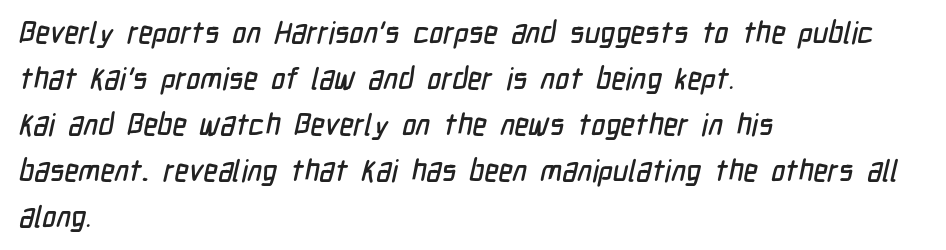
{"serif": "no", "width": "condensed", "stroke_contrast": "low", "x_height": "medium", "monospaced": "no", "underline": "no", "align": "left", "line_spacing": "normal", "line_spacing_ratio": 1.53, "letter_spacing": "normal", "letter_spacing_em": 0.0, "glyph_px": 30}
